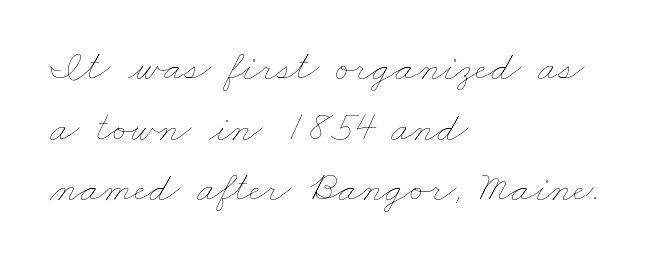
{"bold": "no", "weight": "thin", "width": "wide", "stroke_contrast": "low", "x_height": "small", "monospaced": "no", "underline": "no", "align": "left", "line_spacing": "normal", "line_spacing_ratio": 1.41, "letter_spacing": "normal", "letter_spacing_em": 0.0, "glyph_px": 43}
